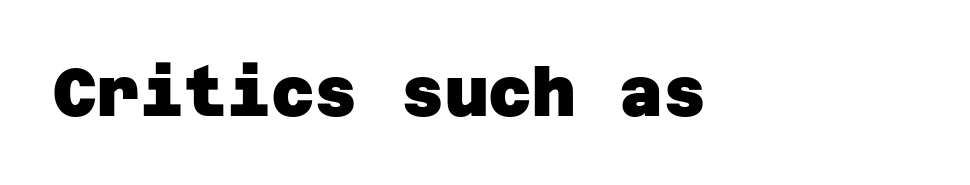
Q: Is the text bold? A: Yes.
Q: Is the typeface a serif or a sans-serif typeface? A: Sans-serif.
Q: Is the text underlined? A: No.
Q: Is the spacing between letters normal or unusually wide? A: Normal.
Q: Width (condensed, normal, or wide)? A: Normal.
Q: Stroke contrast? A: Low.
Q: x-height? A: Large.
